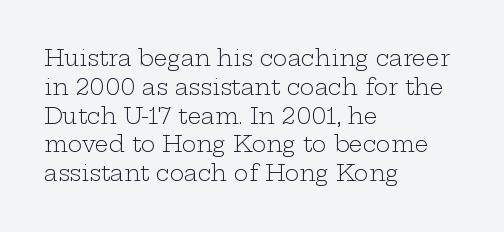
{"italic": "no", "bold": "no", "underline": "no", "align": "left", "line_spacing": "normal", "line_spacing_ratio": 1.31, "letter_spacing": "normal", "letter_spacing_em": 0.0, "glyph_px": 22}
